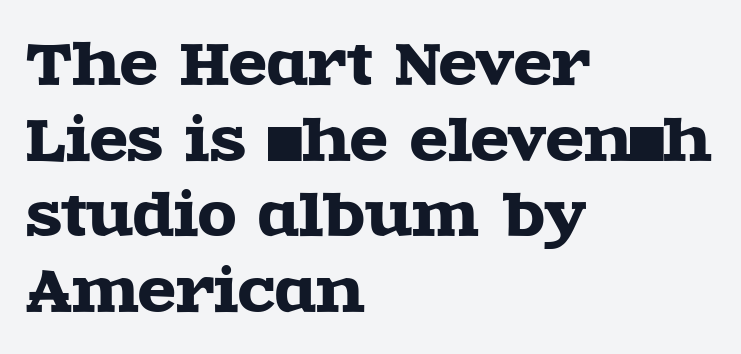
Casual observation: everything's shoved over to the left. The space between consecutive lines is moderate. The gaps between neighbouring characters are ordinary and unremarkable. The passage shown is typeset with a serif family. You could not count columns in this text — the font is proportionally spaced.
